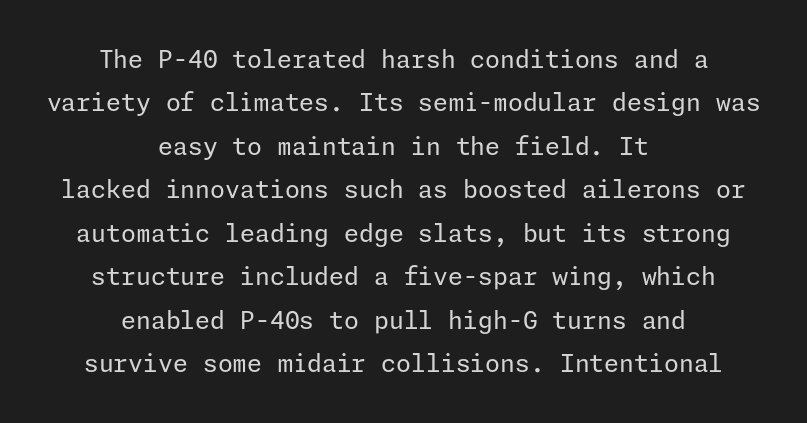
Does extra space separate the letters? No, they use regular spacing. The rendering positions every line midway between the sides. A light-to-regular cut is what we see here. A typesetter would mark this as roman, not italic.
